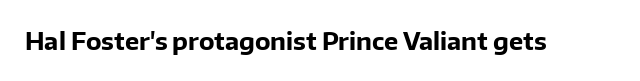
What stands out about the letter spacing? Nothing — it is the standard amount. Upright lettering throughout. Bold? Absolutely — the strokes are thick and heavy. The glyphs are unaccompanied by any horizontal stroke below them.
